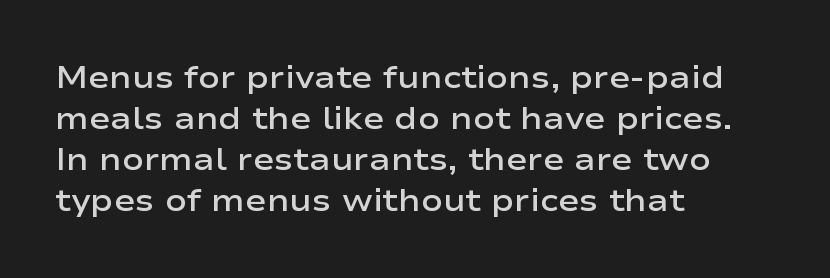
The image shows 32 px semibold, wide sans-serif type, upright; set left-aligned, normal line spacing (1.28x), normal letter spacing, not underlined; low stroke contrast and a medium x-height.
